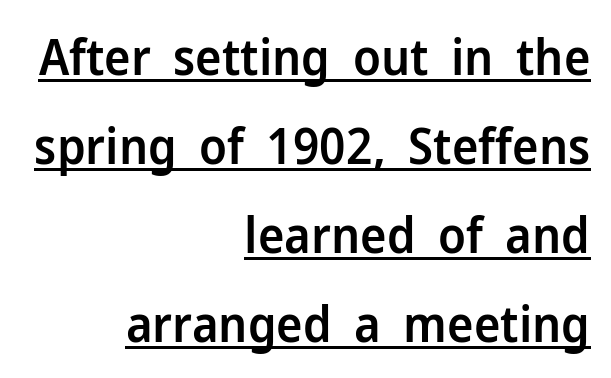
Q: Is the text bold? A: Semi-bold.
Q: Is the text italic (slanted)? A: No, it is upright.
Q: Is the typeface a serif or a sans-serif typeface? A: Sans-serif.
Q: Is the text underlined? A: Yes.
Q: How is the paragraph aligned? A: Right-aligned.
Q: Is the spacing between letters normal or unusually wide? A: Normal.
Q: Width (condensed, normal, or wide)? A: Normal.
Q: Stroke contrast? A: Low.
Q: x-height? A: Medium.
Q: Monospaced? A: No.
